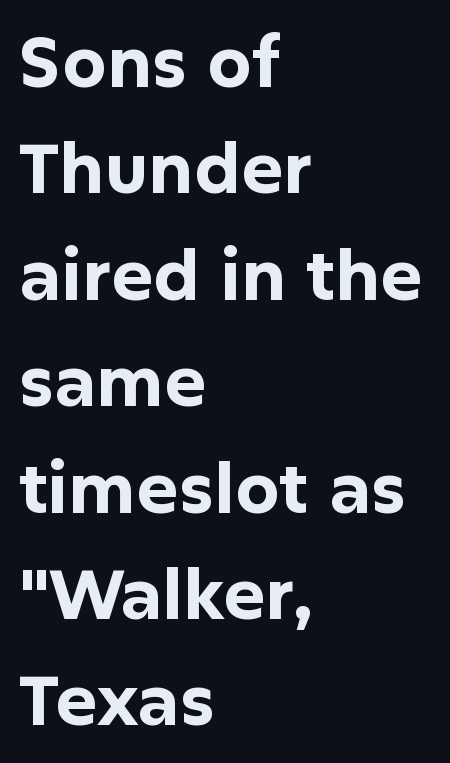
The image shows 70 px bold sans-serif type, upright; set left-aligned, normal line spacing (1.52x), normal letter spacing, not underlined; low stroke contrast and a medium x-height.
